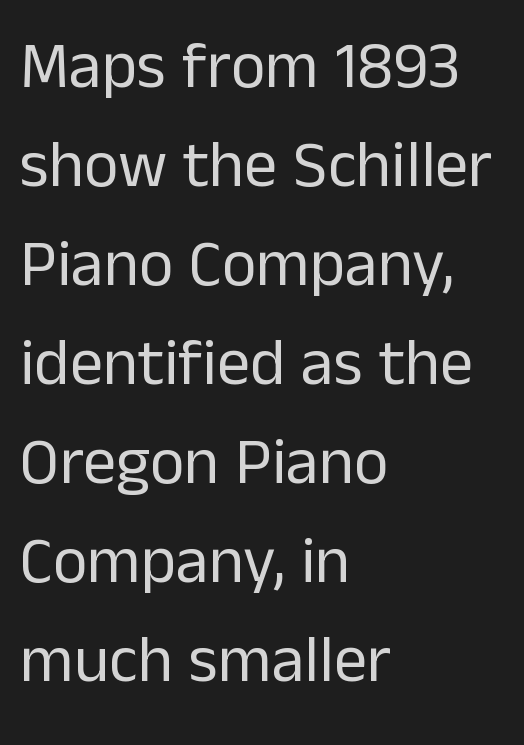
The image shows 66 px regular-weight sans-serif type, upright; set left-aligned, normal line spacing (1.5x), normal letter spacing, not underlined; low stroke contrast and a medium x-height.
